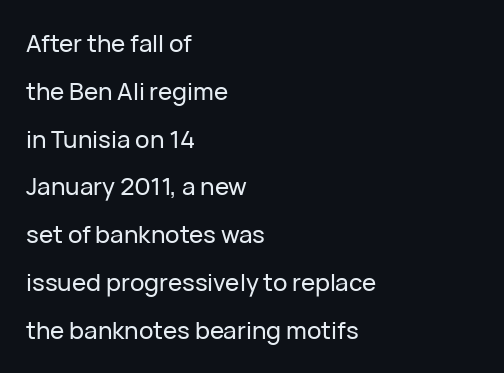
{"italic": "no", "underline": "no", "align": "left", "line_spacing": "loose", "line_spacing_ratio": 1.99, "letter_spacing": "normal", "letter_spacing_em": 0.0, "glyph_px": 24}
